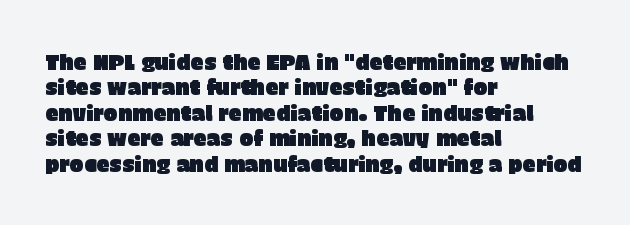
{"italic": "no", "underline": "no", "align": "left", "line_spacing_ratio": 1.21, "letter_spacing": "normal", "letter_spacing_em": 0.0, "glyph_px": 21}
